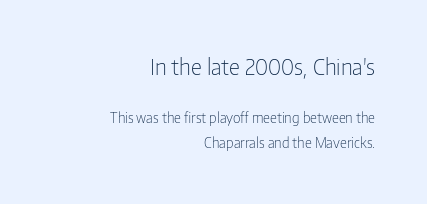
The image shows 22 px text type, upright; set right-aligned, line spacing 1.75x, normal letter spacing, not underlined; the first (top) block is 1.57x larger.
